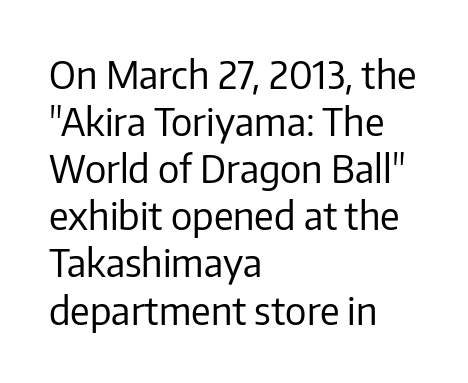
Nope, not italic — everything's standing straight. Do the characters align in a grid? No, the font is proportional. Standard letterfit; no display-style spreading of the glyphs. In CSS terms this would be text-align: left. Serif or sans? Sans — the stroke terminals are bare. Stem width sits at or under what a default text font uses.
